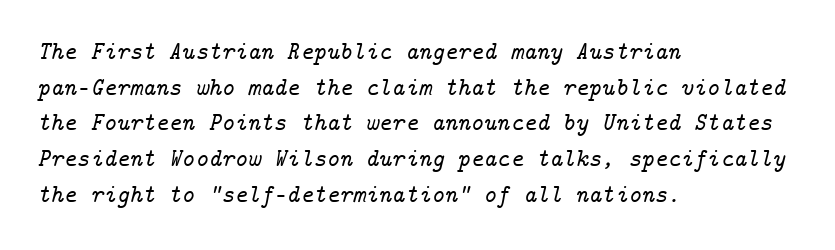
The image shows 25 px text type, italic (leaning right); set left-aligned, normal line spacing (1.43x), normal letter spacing, not underlined.
